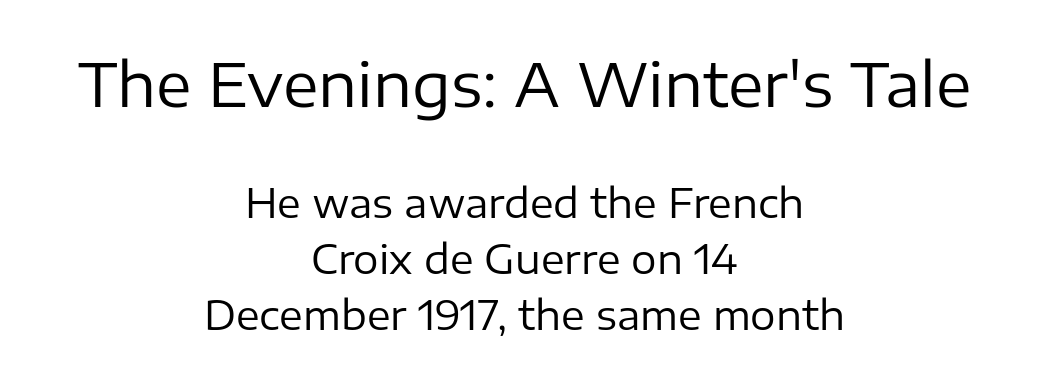
{"serif": "no", "italic": "no", "bold": "no", "weight": "regular", "width": "normal", "stroke_contrast": "low", "x_height": "medium", "monospaced": "no", "underline": "no", "align": "center", "line_spacing": "normal", "line_spacing_ratio": 1.39, "letter_spacing": "normal", "letter_spacing_em": 0.0, "larger_block": "first", "size_ratio": 1.5, "glyph_px": 60}
